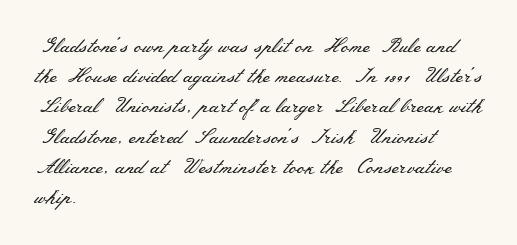
{"bold": "no", "underline": "no", "align": "left", "line_spacing": "normal", "line_spacing_ratio": 1.51, "letter_spacing": "normal", "letter_spacing_em": 0.0, "glyph_px": 20}
